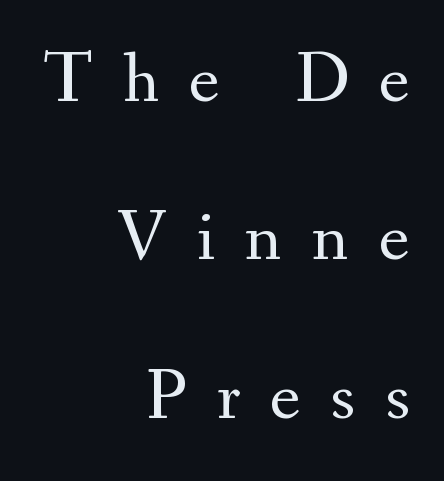
{"serif": "yes", "italic": "no", "bold": "no", "weight": "regular", "width": "normal", "stroke_contrast": "medium", "x_height": "small", "monospaced": "no", "underline": "no", "align": "right", "line_spacing": "loose", "line_spacing_ratio": 2.2, "letter_spacing": "wide", "letter_spacing_em": 0.42, "glyph_px": 72}
